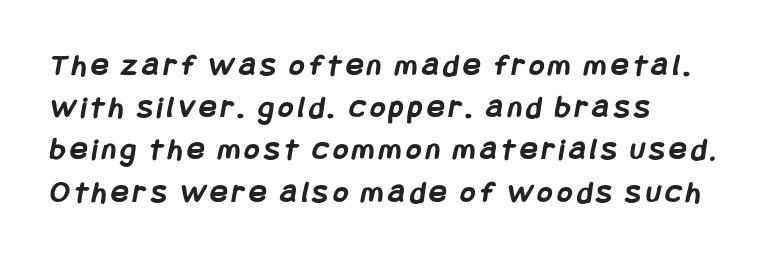
Horizontal bands of white between lines are of average thickness. The font family rendered here belongs to the sans-serif group. If you drew a ruler down the left edge, every line would touch it. Plain, unruled lines of type. Every letter is thick-stroked: bold, no question.
